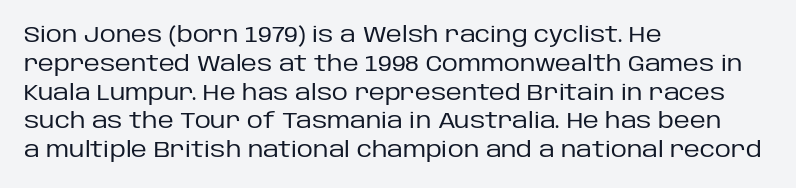
Q: Is the text bold? A: No.
Q: Is the text italic (slanted)? A: No, it is upright.
Q: Is the text underlined? A: No.
Q: How is the paragraph aligned? A: Left-aligned.
Q: Is the spacing between letters normal or unusually wide? A: Normal.
Q: Is the spacing between lines tight, normal or loose? A: Normal.
